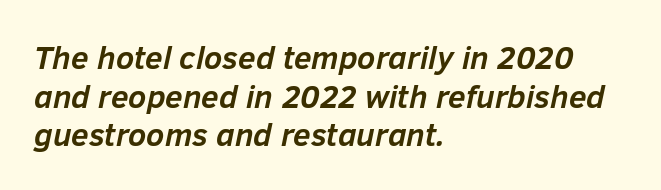
The image shows 32 px semibold type, italic (leaning right); set left-aligned, line spacing 1.21x, normal letter spacing, not underlined; low stroke contrast and a medium x-height.
